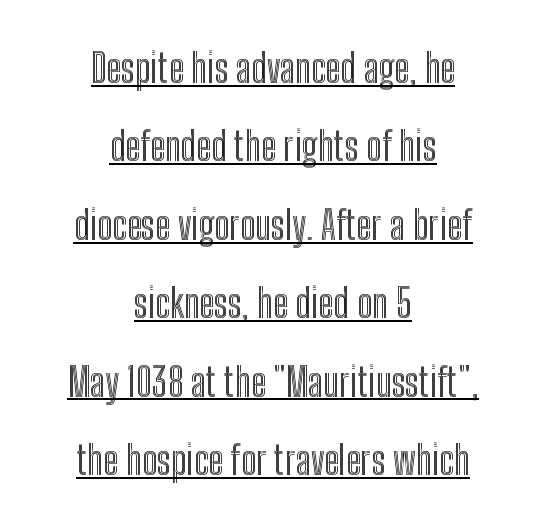
Q: Is the text italic (slanted)? A: No, it is upright.
Q: Is the text underlined? A: Yes.
Q: How is the paragraph aligned? A: Centered.
Q: Is the spacing between letters normal or unusually wide? A: Normal.
Q: Is the spacing between lines tight, normal or loose? A: Loose.
Q: Width (condensed, normal, or wide)? A: Condensed.
Q: x-height? A: Medium.
Q: Monospaced? A: No.
